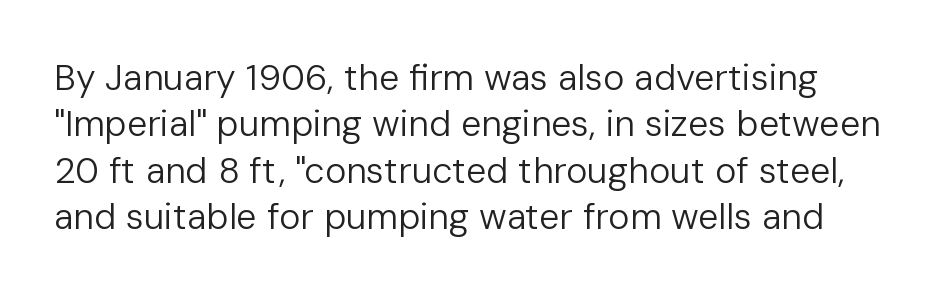
Q: Is the text bold? A: No.
Q: Is the text italic (slanted)? A: No, it is upright.
Q: Is the typeface a serif or a sans-serif typeface? A: Sans-serif.
Q: Is the text underlined? A: No.
Q: Is the spacing between letters normal or unusually wide? A: Normal.
Q: Is the spacing between lines tight, normal or loose? A: Normal.
Q: Width (condensed, normal, or wide)? A: Normal.
Q: Stroke contrast? A: Low.
Q: x-height? A: Medium.
Q: Monospaced? A: No.
